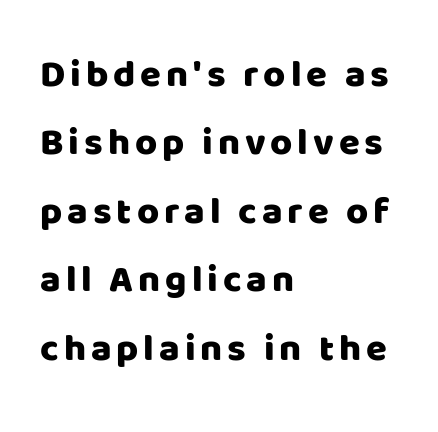
Q: Is the text italic (slanted)? A: No, it is upright.
Q: Is the typeface a serif or a sans-serif typeface? A: Sans-serif.
Q: Is the text underlined? A: No.
Q: How is the paragraph aligned? A: Left-aligned.
Q: Width (condensed, normal, or wide)? A: Normal.
Q: Stroke contrast? A: Low.
Q: x-height? A: Large.
Q: Monospaced? A: No.
